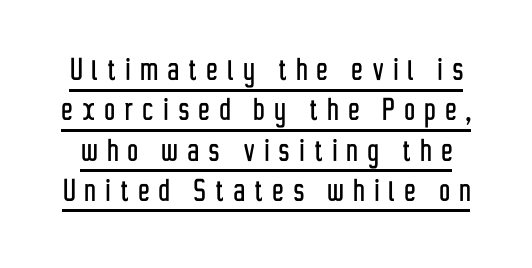
The image shows 36 px condensed sans-serif type, upright; set tight line spacing (1.12x), unusually wide letter spacing (+0.28 em), underlined; low stroke contrast and a medium x-height.
